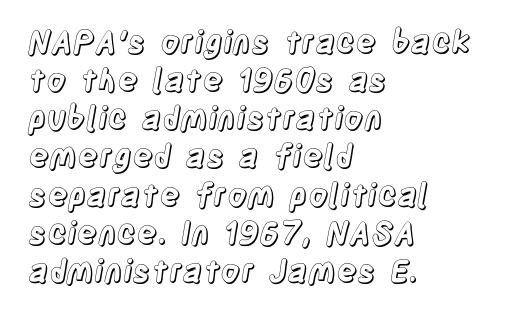
The image shows 31 px condensed type; set left-aligned, line spacing 1.23x, normal letter spacing, not underlined; a large x-height.
